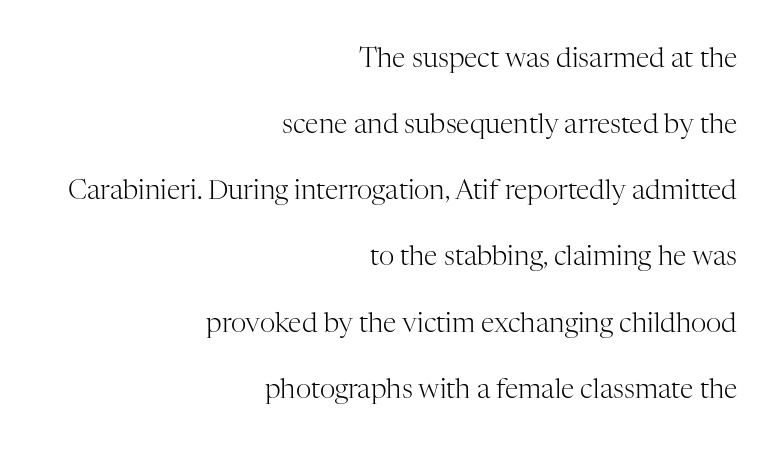
{"italic": "no", "bold": "no", "underline": "no", "align": "right", "line_spacing": "loose", "line_spacing_ratio": 2.45, "letter_spacing": "normal", "letter_spacing_em": 0.0, "glyph_px": 27}
